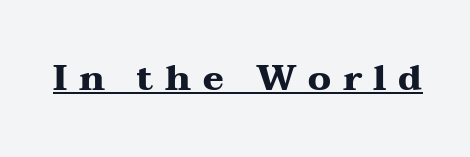
Q: Is the text bold? A: Yes.
Q: Is the text italic (slanted)? A: No, it is upright.
Q: Is the typeface a serif or a sans-serif typeface? A: Serif.
Q: Is the text underlined? A: Yes.
Q: Is the spacing between letters normal or unusually wide? A: Unusually wide.
Q: Width (condensed, normal, or wide)? A: Wide.
Q: Stroke contrast? A: Medium.
Q: x-height? A: Medium.
Q: Monospaced? A: No.
